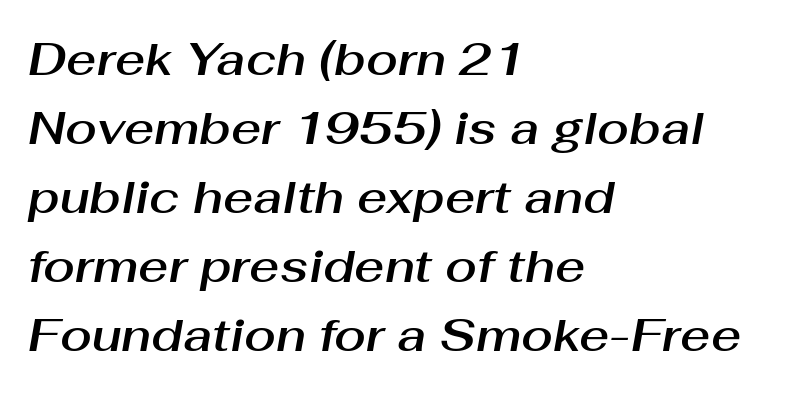
{"italic": "yes", "lean": "right", "slant_degrees": 10, "width": "normal", "stroke_contrast": "medium", "x_height": "medium", "monospaced": "no", "underline": "no", "align": "left", "line_spacing": "normal", "line_spacing_ratio": 1.5, "letter_spacing": "normal", "letter_spacing_em": 0.0, "glyph_px": 46}
